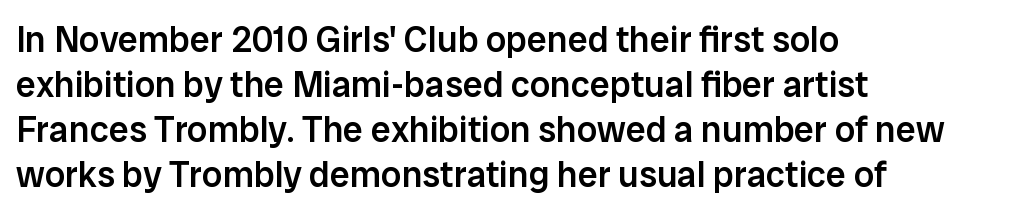
This rendering leaves character spacing at its baseline value. Unlike a traditional serif, this face leaves its strokes unadorned. The leading is moderate, giving the passage an even texture. Note the varied advance widths — an 'i' is clearly narrower than an 'm'.
